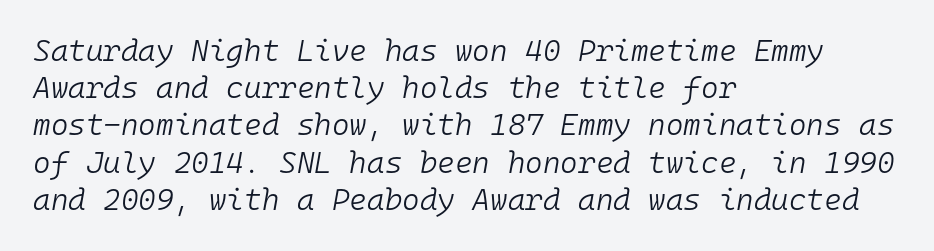
Q: Is the text bold? A: No.
Q: Is the text italic (slanted)? A: Yes, it leans right by about 10 degrees.
Q: Is the text underlined? A: No.
Q: How is the paragraph aligned? A: Left-aligned.
Q: Is the spacing between letters normal or unusually wide? A: Normal.
Q: Width (condensed, normal, or wide)? A: Normal.
Q: Stroke contrast? A: Low.
Q: x-height? A: Medium.
Q: Monospaced? A: Yes.
